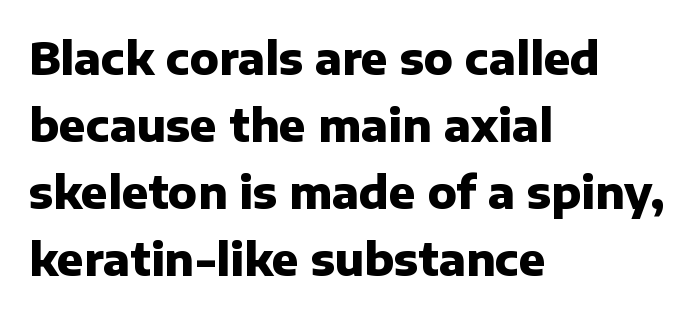
Q: Is the text bold? A: Yes.
Q: Is the text italic (slanted)? A: No, it is upright.
Q: Is the typeface a serif or a sans-serif typeface? A: Sans-serif.
Q: Is the text underlined? A: No.
Q: How is the paragraph aligned? A: Left-aligned.
Q: Is the spacing between letters normal or unusually wide? A: Normal.
Q: Is the spacing between lines tight, normal or loose? A: Normal.
Q: Width (condensed, normal, or wide)? A: Normal.
Q: Stroke contrast? A: Low.
Q: x-height? A: Medium.
Q: Monospaced? A: No.
